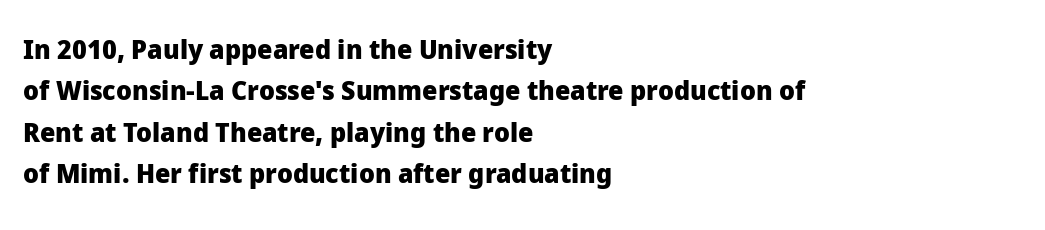
{"italic": "no", "bold": "yes", "underline": "no", "align": "left", "line_spacing": "normal", "line_spacing_ratio": 1.53, "letter_spacing": "normal", "letter_spacing_em": 0.0, "glyph_px": 27}
